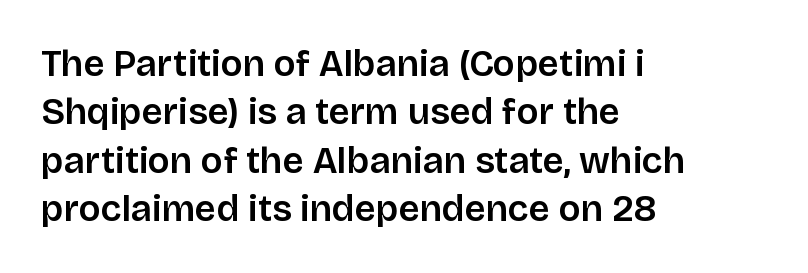
The image shows 37 px semibold sans-serif type, upright; set left-aligned, normal line spacing (1.31x), normal letter spacing, not underlined; low stroke contrast and a large x-height.
